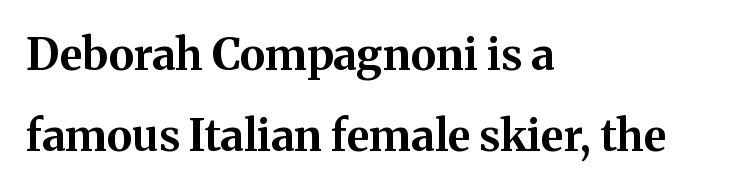
Q: Is the text bold? A: Yes.
Q: Is the text italic (slanted)? A: No, it is upright.
Q: Is the typeface a serif or a sans-serif typeface? A: Serif.
Q: Is the text underlined? A: No.
Q: How is the paragraph aligned? A: Left-aligned.
Q: Is the spacing between letters normal or unusually wide? A: Normal.
Q: Width (condensed, normal, or wide)? A: Normal.
Q: Stroke contrast? A: Medium.
Q: x-height? A: Medium.
Q: Monospaced? A: No.
